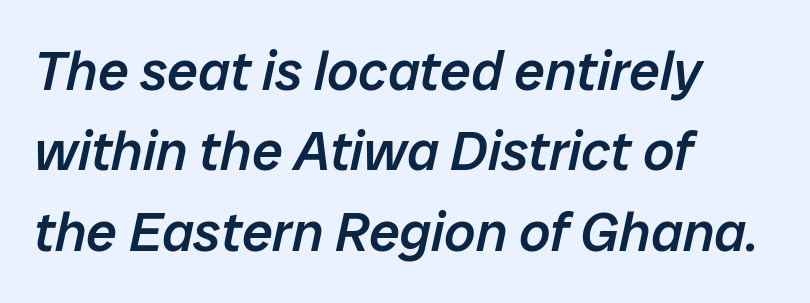
These lines keep a tight, regular rhythm from letter to letter. The compositor pushed each line to the left boundary. Does the leading feel generous? No, just average. Decoration check: the copy has no underline. The letters are semibold — heavier than regular but short of a full bold.
